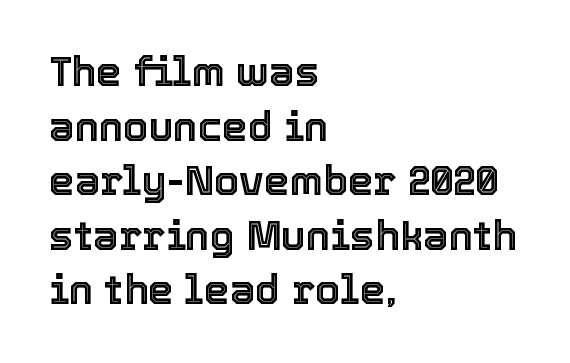
Q: Is the text italic (slanted)? A: No, it is upright.
Q: Is the text underlined? A: No.
Q: How is the paragraph aligned? A: Left-aligned.
Q: Is the spacing between letters normal or unusually wide? A: Normal.
Q: Is the spacing between lines tight, normal or loose? A: Normal.
Q: Width (condensed, normal, or wide)? A: Normal.
Q: x-height? A: Medium.
Q: Monospaced? A: No.
